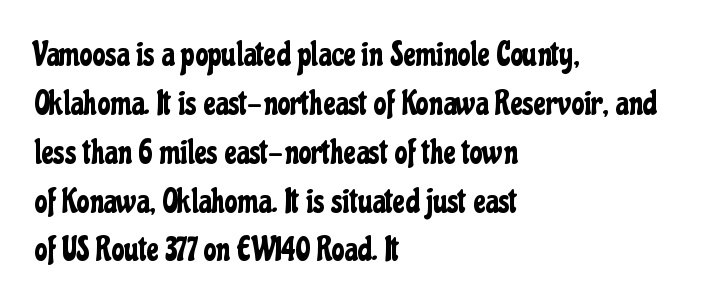
{"serif": "no", "italic": "no", "width": "condensed", "stroke_contrast": "low", "x_height": "medium", "monospaced": "no", "underline": "no", "align": "left", "line_spacing": "normal", "line_spacing_ratio": 1.48, "letter_spacing": "normal", "letter_spacing_em": 0.0, "glyph_px": 33}
